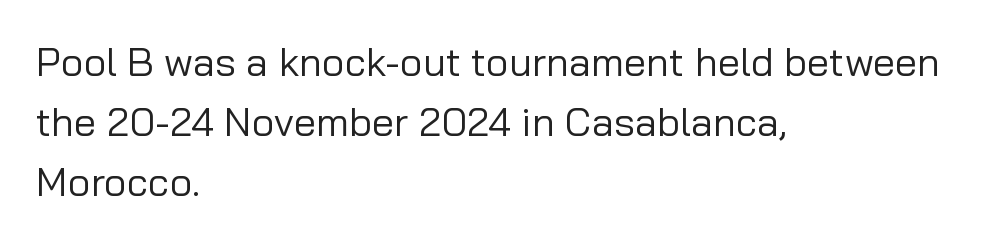
This sample has the flowing, uneven cadence of proportional lettering. Look at the bottom of the vertical strokes: they stop flat, with no serifs. Check the space under the baseline: it is left empty. Tracking value appears to be zero — textbook default spacing. Tall strokes in this sample are plumb rather than angled.
